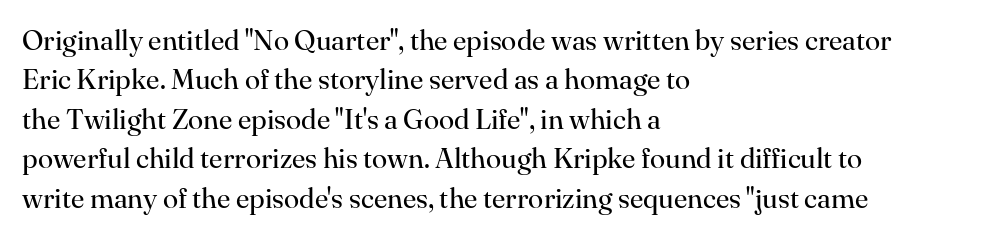
The image shows 28 px regular-weight serif type, upright; set left-aligned, normal line spacing (1.41x), normal letter spacing, not underlined; high stroke contrast and a small x-height.
